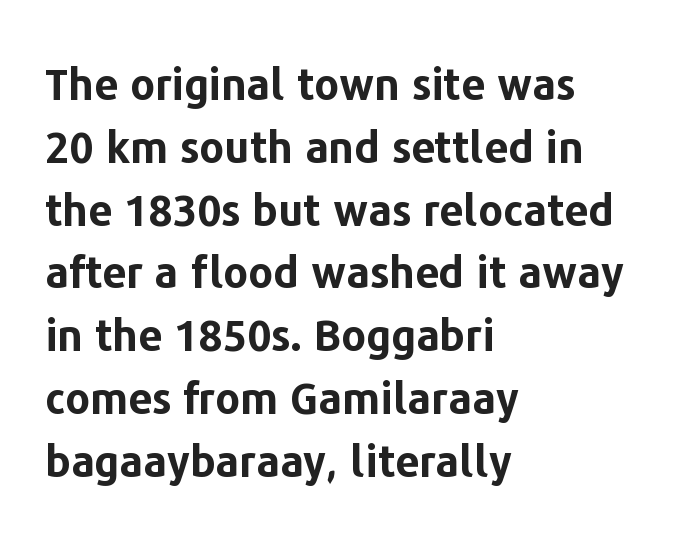
The image shows 43 px bold sans-serif type, upright; set left-aligned, normal line spacing (1.46x), normal letter spacing, not underlined; low stroke contrast and a medium x-height.
